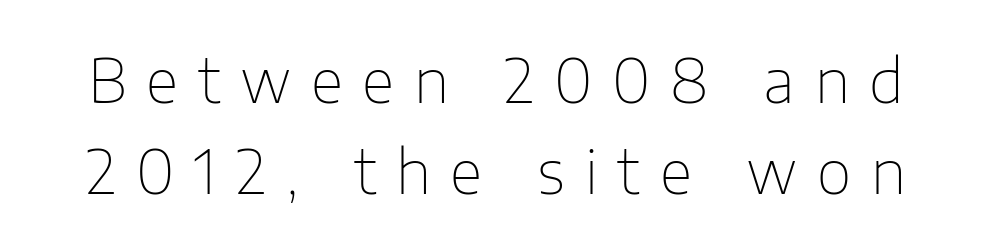
Does the lettering tilt? It doesn't — this is upright. A light-to-regular cut is what we see here. A typesetter would call this leading conventional body-copy spacing. Words float on clear page, feet unadorned. Are there feet on the stems? There aren't — it's a sans. Inter-character spacing is expanded well beyond the font's built-in metrics.
